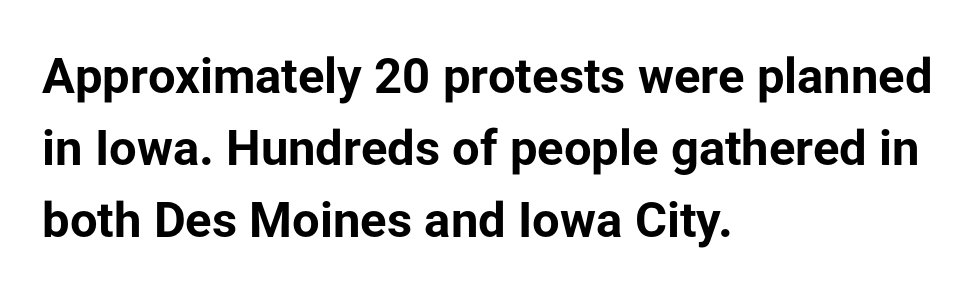
{"serif": "no", "italic": "no", "bold": "yes", "weight": "bold", "width": "normal", "stroke_contrast": "low", "x_height": "medium", "monospaced": "no", "underline": "no", "align": "left", "line_spacing": "normal", "line_spacing_ratio": 1.47, "letter_spacing": "normal", "letter_spacing_em": 0.0, "glyph_px": 49}
